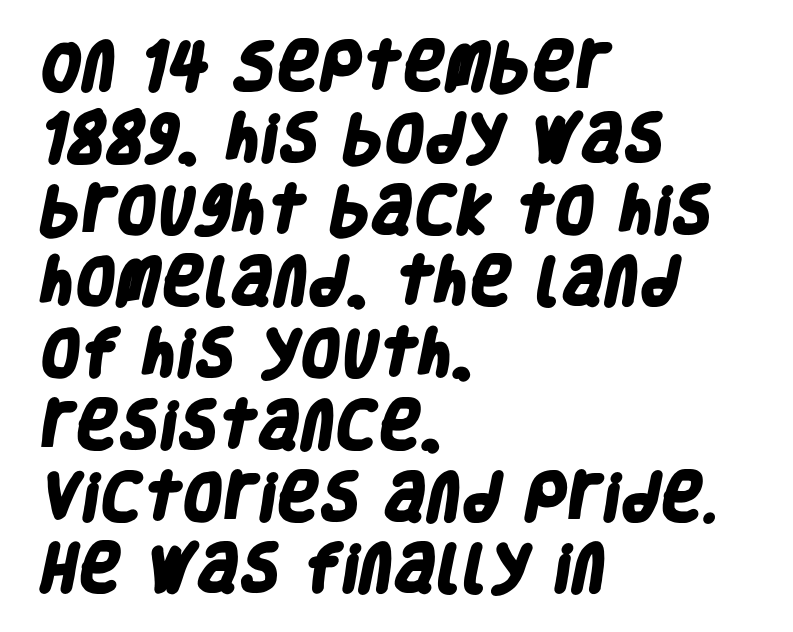
{"serif": "no", "bold": "yes", "weight": "heavy", "width": "condensed", "stroke_contrast": "low", "x_height": "large", "monospaced": "no", "underline": "no", "align": "left", "line_spacing": "normal", "line_spacing_ratio": 1.38, "letter_spacing": "normal", "letter_spacing_em": 0.0, "glyph_px": 52}
